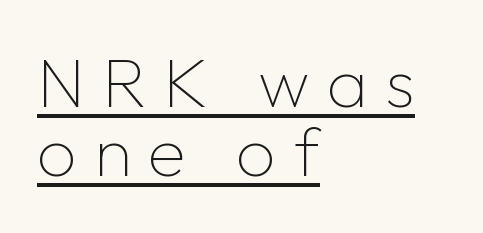
Closely set lines give the paragraph a compact silhouette. Substantial extra tracking has been applied to these lines. No heavy texture on the line: the type isn't bold. Posture: vertical. Notice how the passage keeps a crisp vertical edge on the left only.
